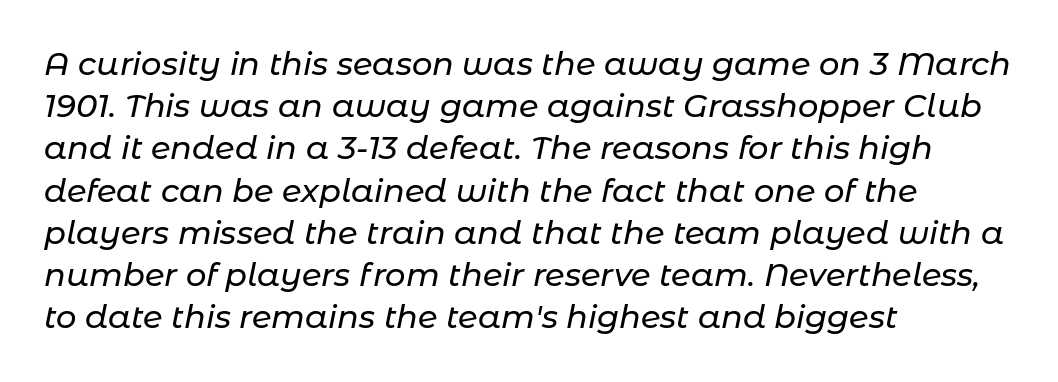
Q: Is the text italic (slanted)? A: Yes, it leans right by about 11 degrees.
Q: Is the text underlined? A: No.
Q: How is the paragraph aligned? A: Left-aligned.
Q: Is the spacing between letters normal or unusually wide? A: Normal.
Q: Is the spacing between lines tight, normal or loose? A: Normal.
Q: Width (condensed, normal, or wide)? A: Normal.
Q: Stroke contrast? A: Low.
Q: x-height? A: Medium.
Q: Monospaced? A: No.
